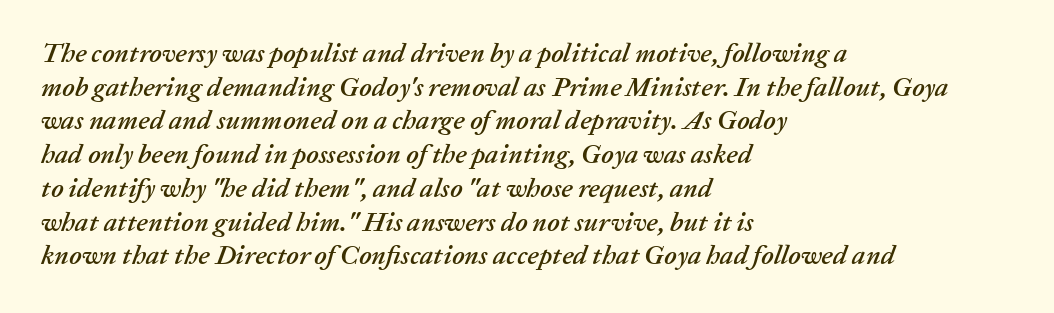
The passage shown is not underscored anywhere. Standard letterfit; no display-style spreading of the glyphs. Leftover space on each line is placed entirely after the last word. Italic? Definitely — the glyphs are oblique. Vertical spacing — default.
